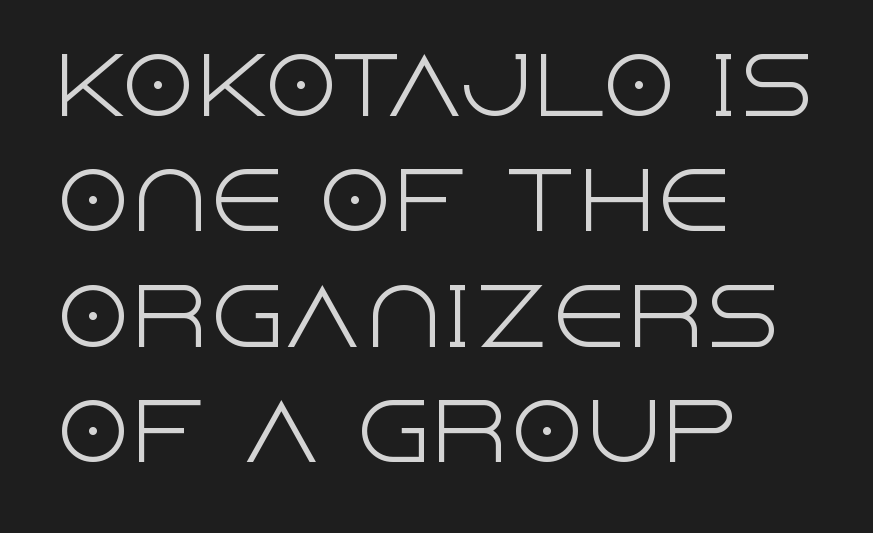
Q: Is the text bold? A: No.
Q: Is the text italic (slanted)? A: No, it is upright.
Q: Is the typeface a serif or a sans-serif typeface? A: Sans-serif.
Q: Is the text underlined? A: No.
Q: How is the paragraph aligned? A: Left-aligned.
Q: Is the spacing between letters normal or unusually wide? A: Normal.
Q: Is the spacing between lines tight, normal or loose? A: Normal.
Q: Width (condensed, normal, or wide)? A: Normal.
Q: x-height? A: Large.
Q: Monospaced? A: No.
